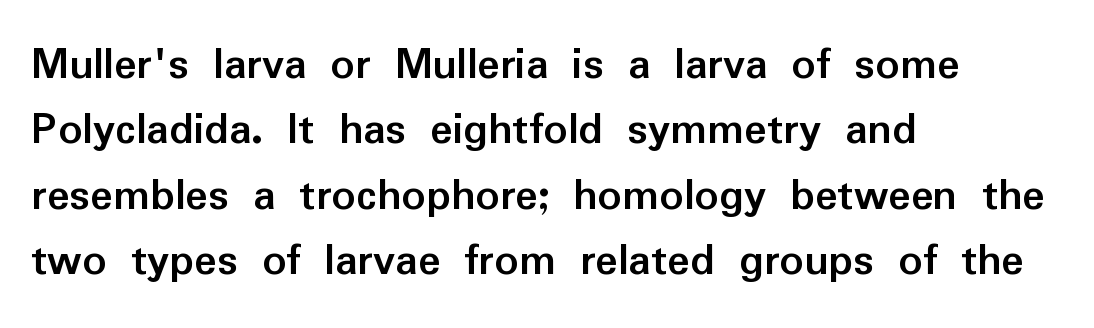
Q: Is the text bold? A: Yes.
Q: Is the text italic (slanted)? A: No, it is upright.
Q: Is the typeface a serif or a sans-serif typeface? A: Sans-serif.
Q: Is the text underlined? A: No.
Q: How is the paragraph aligned? A: Left-aligned.
Q: Is the spacing between letters normal or unusually wide? A: Normal.
Q: Is the spacing between lines tight, normal or loose? A: Normal.
Q: Width (condensed, normal, or wide)? A: Normal.
Q: Stroke contrast? A: Low.
Q: x-height? A: Medium.
Q: Monospaced? A: No.
